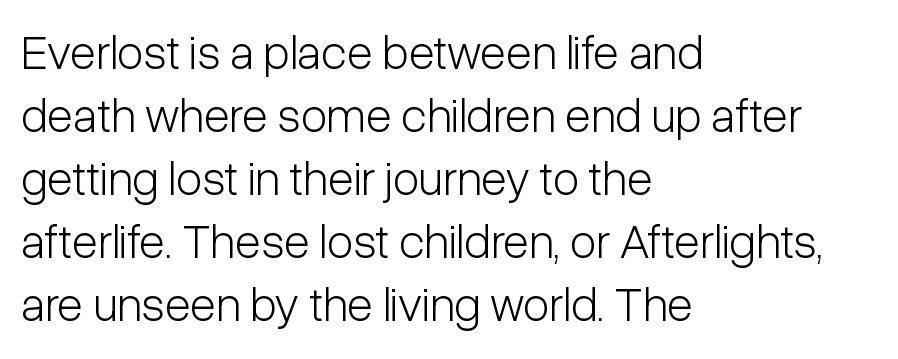
The face used here is proportionally spaced, like ordinary book or web type. Where is the straight margin? On the left. Nobody drew a line under any word here. I'd call this a sans setting — the letters go barefoot.
